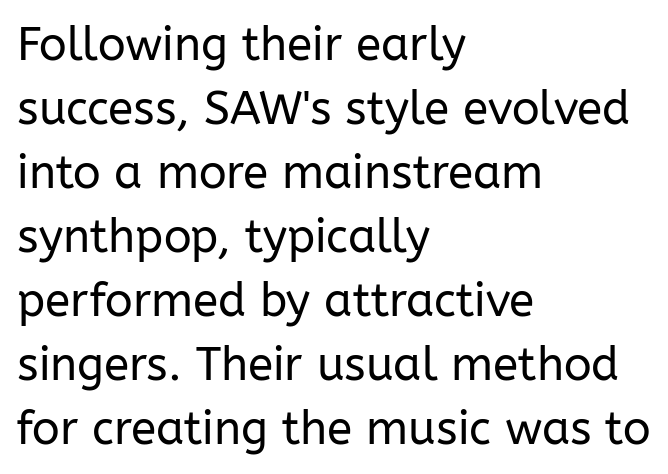
Q: Is the text bold? A: No.
Q: Is the text italic (slanted)? A: No, it is upright.
Q: Is the typeface a serif or a sans-serif typeface? A: Sans-serif.
Q: Is the text underlined? A: No.
Q: How is the paragraph aligned? A: Left-aligned.
Q: Is the spacing between letters normal or unusually wide? A: Normal.
Q: Is the spacing between lines tight, normal or loose? A: Normal.
Q: Width (condensed, normal, or wide)? A: Normal.
Q: Stroke contrast? A: Low.
Q: x-height? A: Medium.
Q: Monospaced? A: No.
